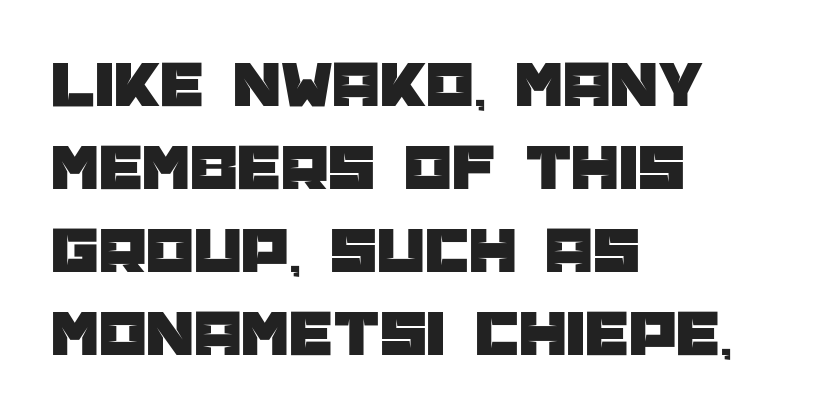
Q: Is the text italic (slanted)? A: No, it is upright.
Q: Is the typeface a serif or a sans-serif typeface? A: Sans-serif.
Q: Is the text underlined? A: No.
Q: How is the paragraph aligned? A: Left-aligned.
Q: Is the spacing between letters normal or unusually wide? A: Normal.
Q: Width (condensed, normal, or wide)? A: Normal.
Q: Stroke contrast? A: Low.
Q: x-height? A: Large.
Q: Monospaced? A: No.
